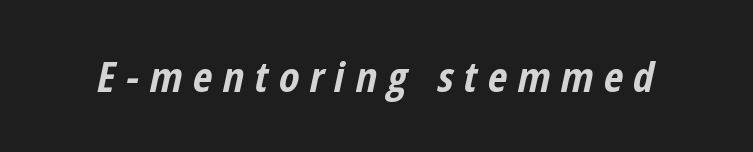
{"italic": "yes", "lean": "right", "slant_degrees": 12, "bold": "yes", "weight": "bold", "width": "condensed", "stroke_contrast": "low", "x_height": "medium", "monospaced": "no", "underline": "no", "letter_spacing": "wide", "letter_spacing_em": 0.25, "glyph_px": 42}
